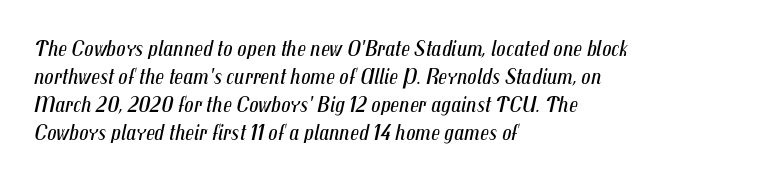
The image shows 23 px text type, italic (leaning right); set left-aligned, line spacing 1.22x, normal letter spacing, not underlined.
